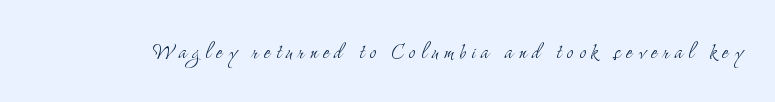
Any mark beneath the type? The region is blank. This rendering widens character spacing well past its baseline value. This is not heavy type; no bold has been used.
